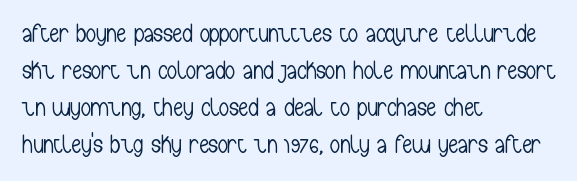
The image shows 25 px text type, upright; set left-aligned, normal line spacing (1.48x), normal letter spacing, not underlined.
